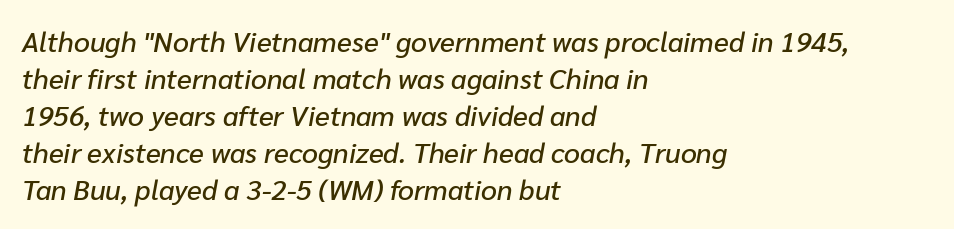
A typesetter would call this zero additional tracking. Quick note: interline space is typical. The rag falls on the right side of this text block. Do the characters align in a grid? No, the font is proportional. The foot of each line stays bare and open.
